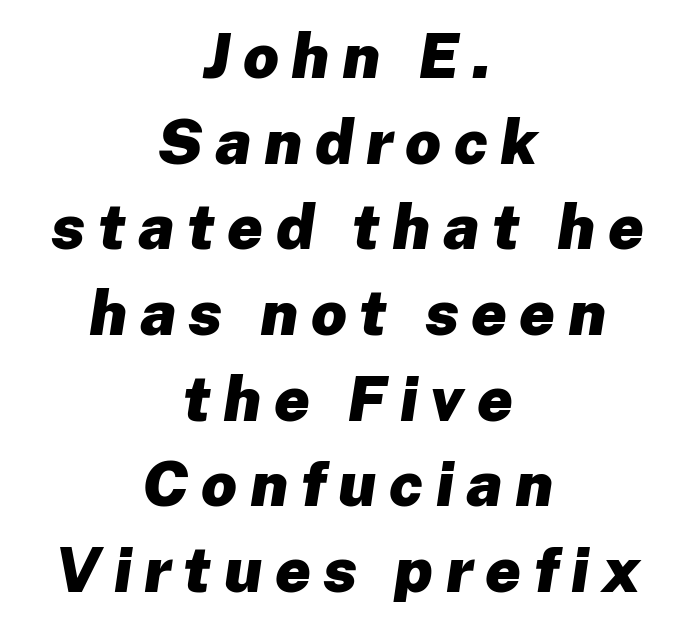
Q: Is the text bold? A: Yes.
Q: Is the text italic (slanted)? A: Yes, it leans right by about 8 degrees.
Q: Is the text underlined? A: No.
Q: How is the paragraph aligned? A: Centered.
Q: Is the spacing between letters normal or unusually wide? A: Unusually wide.
Q: Is the spacing between lines tight, normal or loose? A: Normal.
Q: Width (condensed, normal, or wide)? A: Normal.
Q: Stroke contrast? A: Low.
Q: x-height? A: Medium.
Q: Monospaced? A: No.
